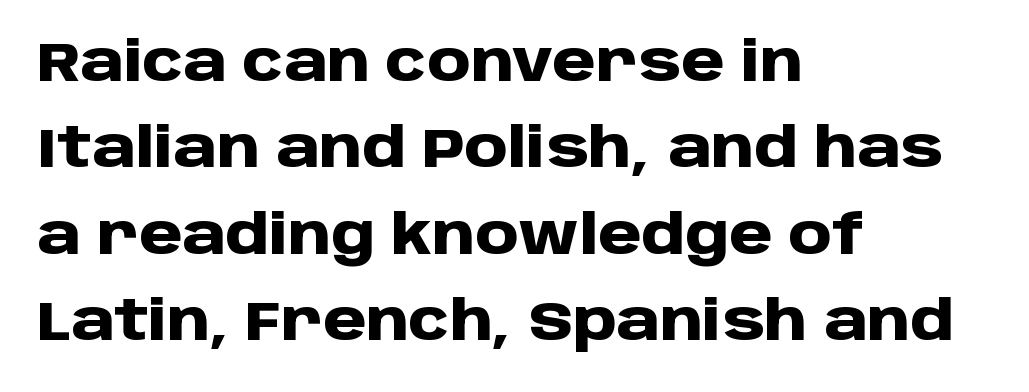
{"serif": "no", "italic": "no", "bold": "yes", "weight": "heavy", "width": "normal", "stroke_contrast": "low", "x_height": "large", "monospaced": "no", "underline": "no", "align": "left", "line_spacing": "normal", "line_spacing_ratio": 1.57, "letter_spacing": "normal", "letter_spacing_em": 0.0, "glyph_px": 55}
